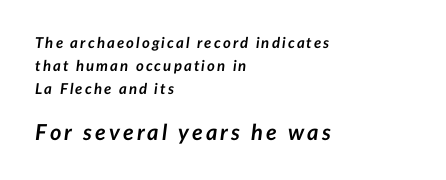
The letters are bold, with thick, heavy strokes. Evenly set lines give the paragraph a standard silhouette. Decoration check: the copy has no underline. The font's italic variant was chosen for this text.
